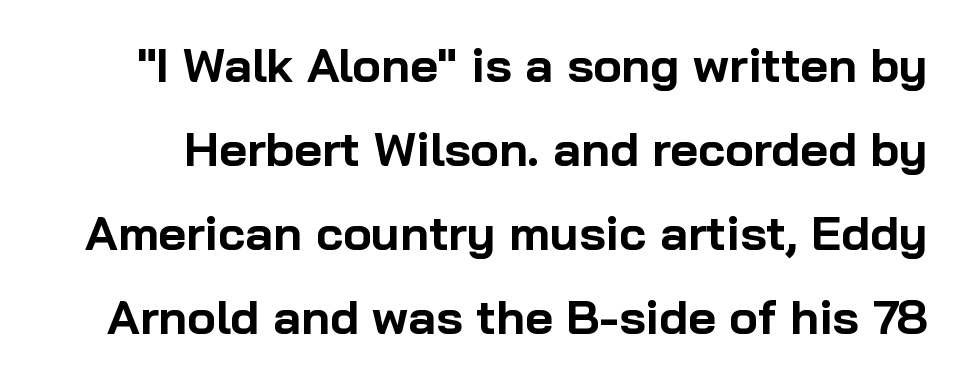
The image shows 48 px bold sans-serif type, upright; set line spacing 1.75x, normal letter spacing, not underlined; low stroke contrast and a medium x-height.
